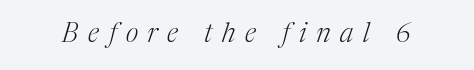
{"italic": "yes", "lean": "right", "slant_degrees": 17, "bold": "no", "underline": "no", "letter_spacing": "wide", "letter_spacing_em": 0.36, "glyph_px": 27}
